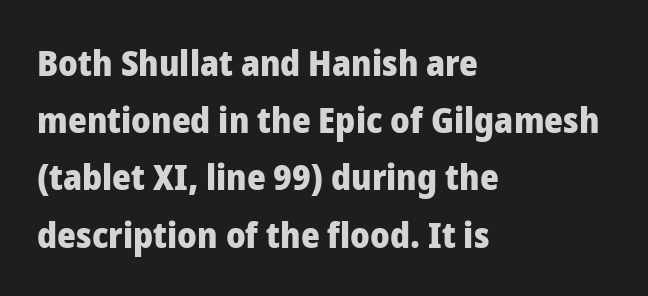
Only glyphs here, with clear space below each row. Here the designer chose a conventional face with non-uniform glyph widths. No italicization has been applied; the sample stays upright. Compared with typical body copy, the letter spacing here is the same. The typeface chosen for these lines omits serifs. Bold? Absolutely — the strokes are thick and heavy.
